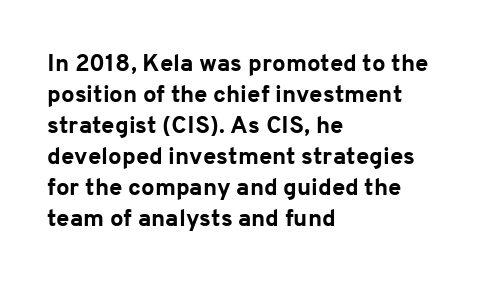
Q: Is the text bold? A: Yes.
Q: Is the text italic (slanted)? A: No, it is upright.
Q: Is the text underlined? A: No.
Q: How is the paragraph aligned? A: Left-aligned.
Q: Is the spacing between letters normal or unusually wide? A: Normal.
Q: Is the spacing between lines tight, normal or loose? A: Normal.
